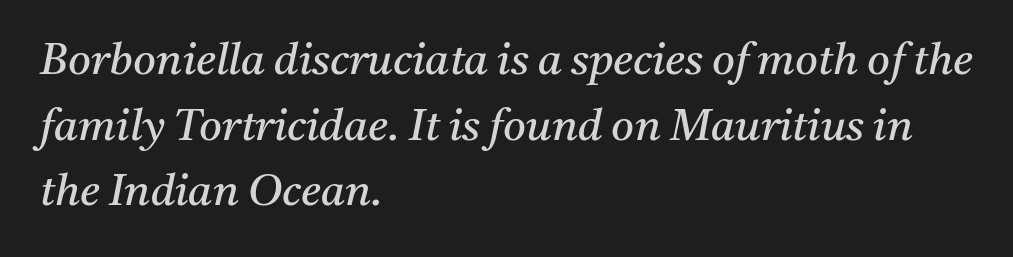
The image shows 44 px regular-weight serif type, italic (leaning right); set left-aligned, normal line spacing (1.49x), normal letter spacing, not underlined; medium stroke contrast and a medium x-height.
